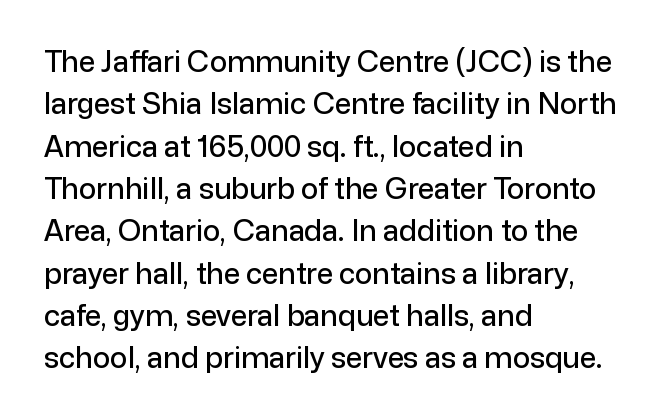
The image shows 29 px sans-serif type, upright; set left-aligned, normal line spacing (1.46x), normal letter spacing, not underlined; low stroke contrast and a medium x-height.
